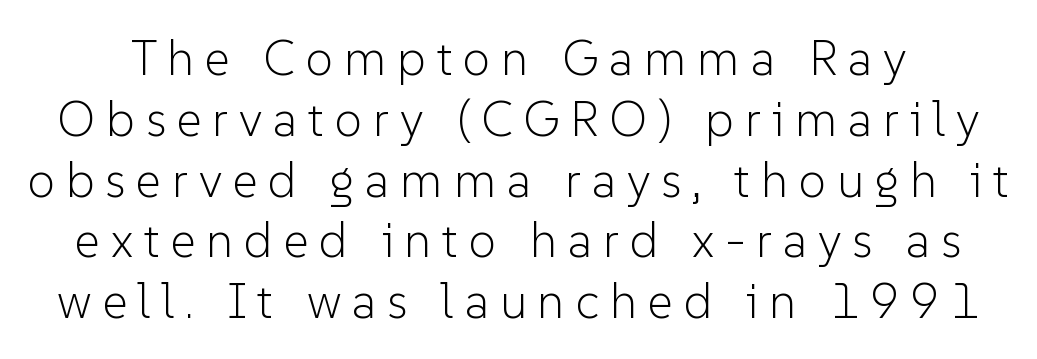
Q: Is the text bold? A: No.
Q: Is the text italic (slanted)? A: No, it is upright.
Q: Is the typeface a serif or a sans-serif typeface? A: Sans-serif.
Q: Is the text underlined? A: No.
Q: Is the spacing between letters normal or unusually wide? A: Unusually wide.
Q: Width (condensed, normal, or wide)? A: Normal.
Q: Stroke contrast? A: Low.
Q: x-height? A: Medium.
Q: Monospaced? A: No.
